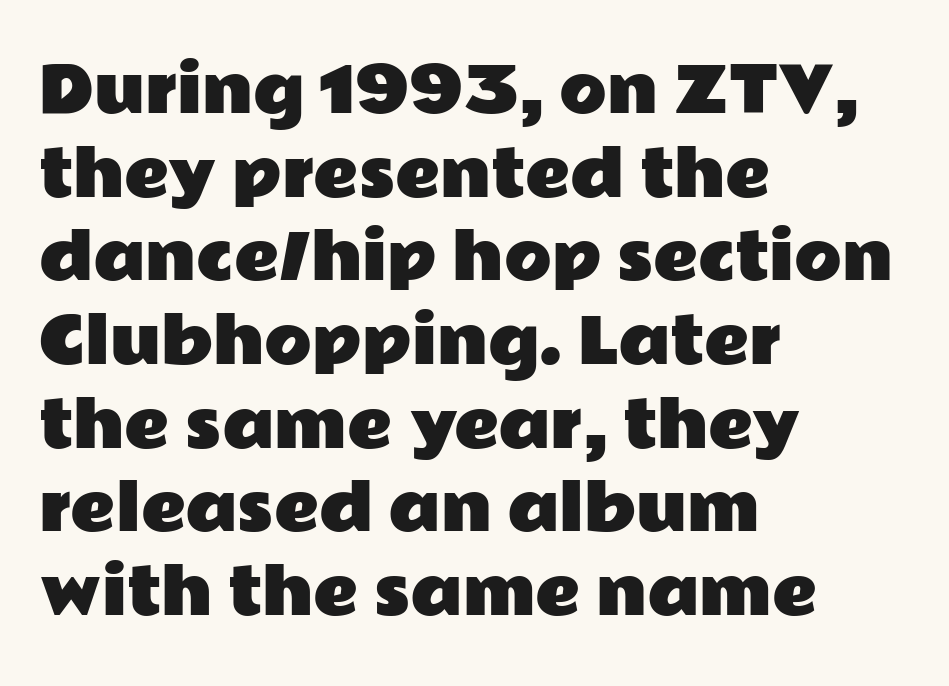
Q: Is the text italic (slanted)? A: No, it is upright.
Q: Is the typeface a serif or a sans-serif typeface? A: Sans-serif.
Q: Is the text underlined? A: No.
Q: How is the paragraph aligned? A: Left-aligned.
Q: Is the spacing between letters normal or unusually wide? A: Normal.
Q: Is the spacing between lines tight, normal or loose? A: Normal.
Q: Width (condensed, normal, or wide)? A: Wide.
Q: Stroke contrast? A: Low.
Q: x-height? A: Medium.
Q: Monospaced? A: No.
